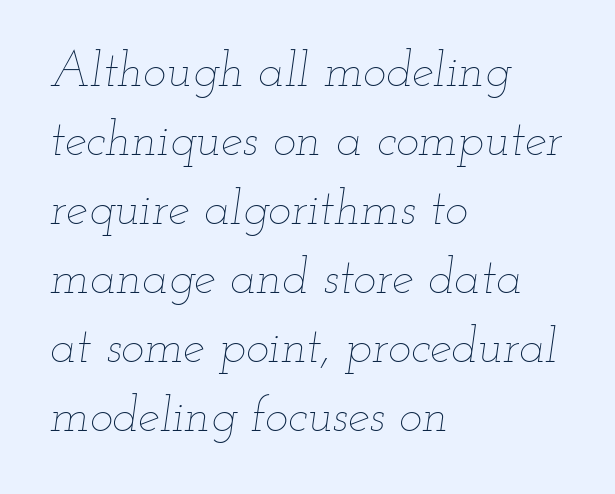
Q: Is the text bold? A: No.
Q: Is the text italic (slanted)? A: Yes, it leans right by about 12 degrees.
Q: Is the text underlined? A: No.
Q: How is the paragraph aligned? A: Left-aligned.
Q: Is the spacing between letters normal or unusually wide? A: Normal.
Q: Is the spacing between lines tight, normal or loose? A: Normal.
Q: Width (condensed, normal, or wide)? A: Wide.
Q: Stroke contrast? A: Low.
Q: x-height? A: Small.
Q: Monospaced? A: No.
